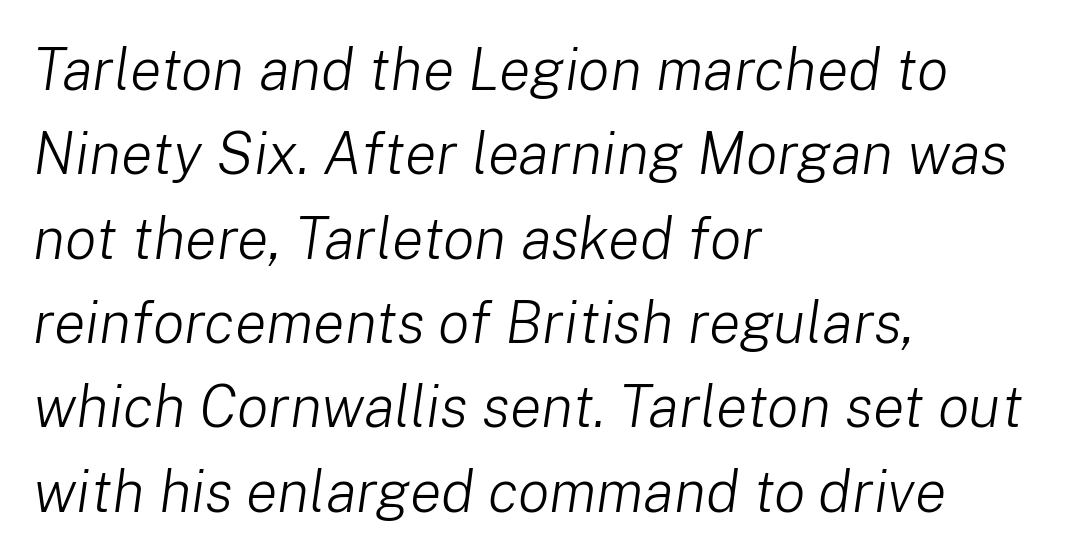
{"italic": "yes", "lean": "right", "slant_degrees": 8, "bold": "no", "weight": "light", "width": "normal", "stroke_contrast": "low", "x_height": "medium", "monospaced": "no", "underline": "no", "align": "left", "line_spacing": "normal", "line_spacing_ratio": 1.43, "letter_spacing": "normal", "letter_spacing_em": 0.0, "glyph_px": 59}
